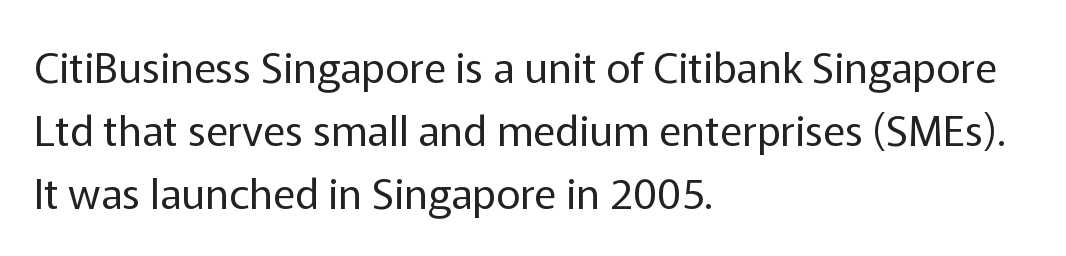
{"serif": "no", "italic": "no", "bold": "no", "weight": "regular", "width": "normal", "stroke_contrast": "low", "x_height": "medium", "monospaced": "no", "underline": "no", "align": "left", "line_spacing": "normal", "line_spacing_ratio": 1.5, "letter_spacing": "normal", "letter_spacing_em": 0.0, "glyph_px": 42}
